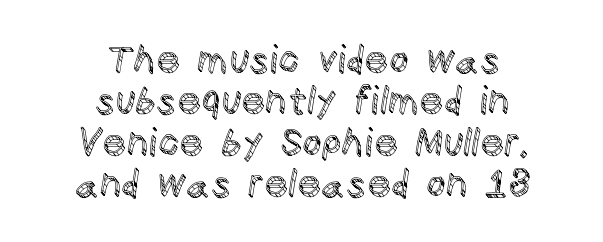
Q: Is the text italic (slanted)? A: Yes.
Q: Is the text underlined? A: No.
Q: How is the paragraph aligned? A: Centered.
Q: Is the spacing between letters normal or unusually wide? A: Normal.
Q: Is the spacing between lines tight, normal or loose? A: Tight.
Q: Width (condensed, normal, or wide)? A: Normal.
Q: x-height? A: Large.
Q: Monospaced? A: No.
